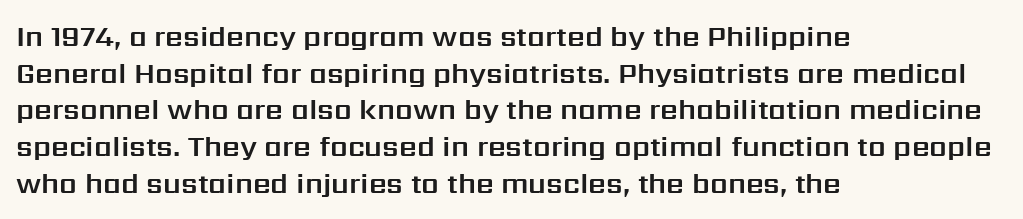
A clean baseline with only descenders dipping below it. Spacing verdict: proportional, widths tailored to each character. Honestly, the row spacing looks completely unremarkable. The glyphs in this specimen are sans serif. The type is set solid horizontally, with unmodified tracking. Posture: vertical.
